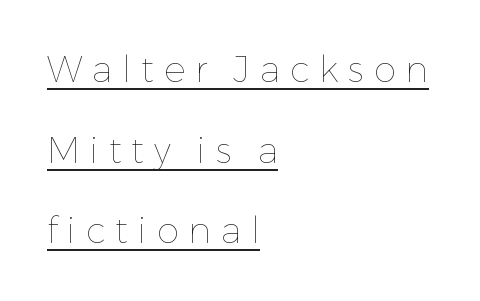
Q: Is the text bold? A: No.
Q: Is the text italic (slanted)? A: No, it is upright.
Q: Is the text underlined? A: Yes.
Q: How is the paragraph aligned? A: Left-aligned.
Q: Is the spacing between letters normal or unusually wide? A: Unusually wide.
Q: Is the spacing between lines tight, normal or loose? A: Loose.
Q: Width (condensed, normal, or wide)? A: Normal.
Q: Stroke contrast? A: Low.
Q: x-height? A: Medium.
Q: Monospaced? A: No.
